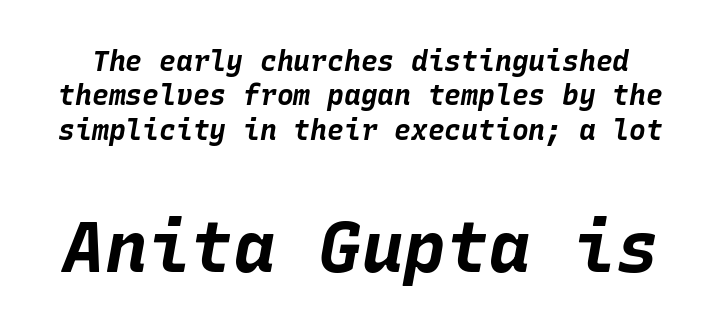
Each letter, wide or thin by design, is forced into the same width here. What weight is shown? A full bold with thick strokes. Observe the ordinary spacing: letters are neighbours, not strangers. Rule under the text: the space is simply empty. Size contrast runs from small at the top to large at the bottom. The passage shown leans; its letterforms are oblique.
